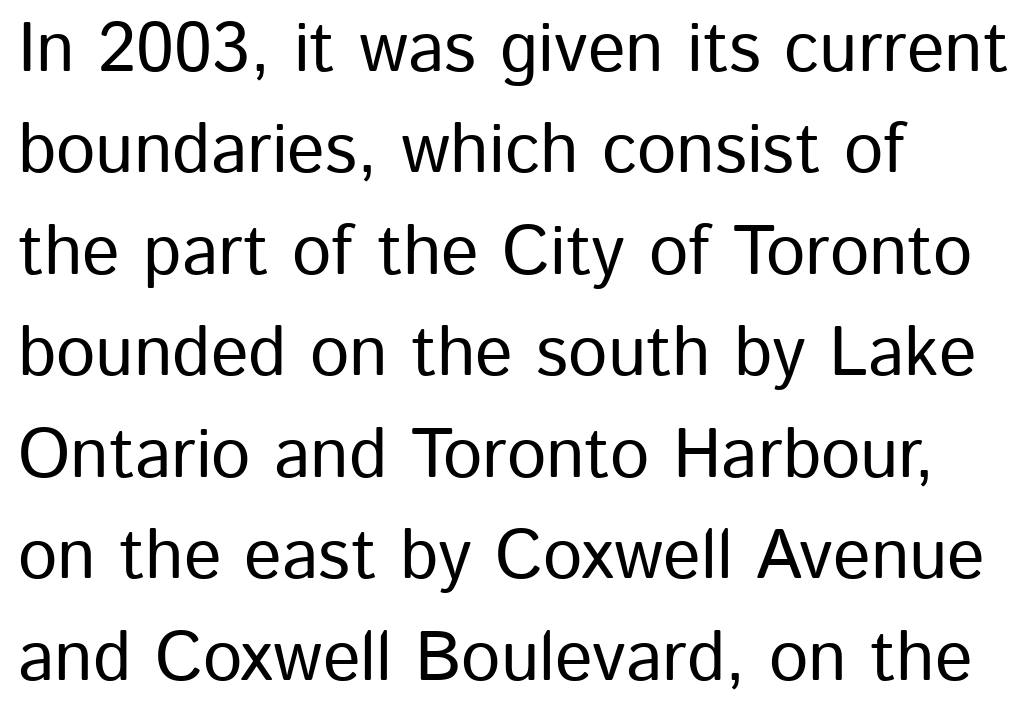
{"serif": "no", "italic": "no", "width": "normal", "stroke_contrast": "low", "x_height": "medium", "monospaced": "no", "underline": "no", "align": "left", "line_spacing": "normal", "line_spacing_ratio": 1.45, "letter_spacing": "normal", "letter_spacing_em": 0.0, "glyph_px": 70}
